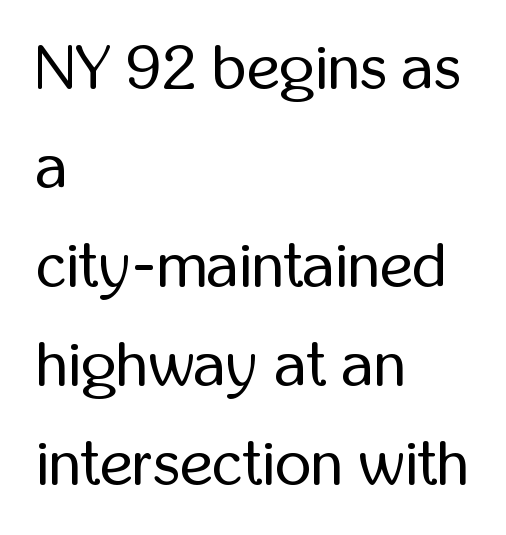
Q: Is the text bold? A: No.
Q: Is the text italic (slanted)? A: No, it is upright.
Q: Is the typeface a serif or a sans-serif typeface? A: Sans-serif.
Q: Is the text underlined? A: No.
Q: How is the paragraph aligned? A: Left-aligned.
Q: Is the spacing between letters normal or unusually wide? A: Normal.
Q: Is the spacing between lines tight, normal or loose? A: Normal.
Q: Width (condensed, normal, or wide)? A: Condensed.
Q: Stroke contrast? A: Low.
Q: x-height? A: Medium.
Q: Monospaced? A: No.
